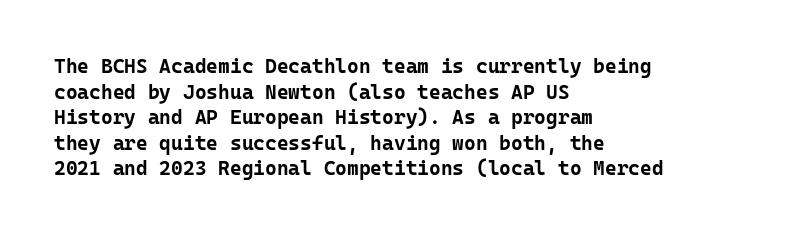
The image shows 20 px bold type, upright; set left-aligned, normal line spacing (1.28x), normal letter spacing, not underlined.
